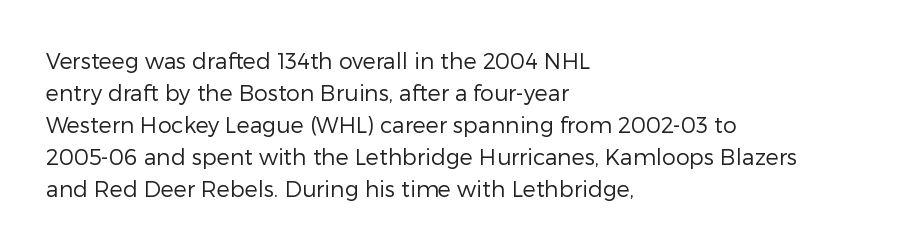
Q: Is the text bold? A: No.
Q: Is the text italic (slanted)? A: No, it is upright.
Q: Is the text underlined? A: No.
Q: How is the paragraph aligned? A: Left-aligned.
Q: Is the spacing between letters normal or unusually wide? A: Normal.
Q: Is the spacing between lines tight, normal or loose? A: Normal.
